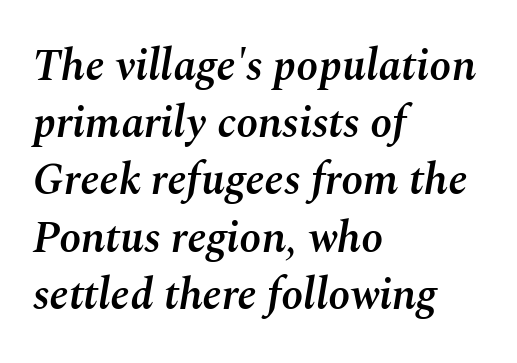
The image shows 44 px semibold type, italic (leaning right); set left-aligned, normal line spacing (1.3x), normal letter spacing, not underlined; medium stroke contrast and a medium x-height.
